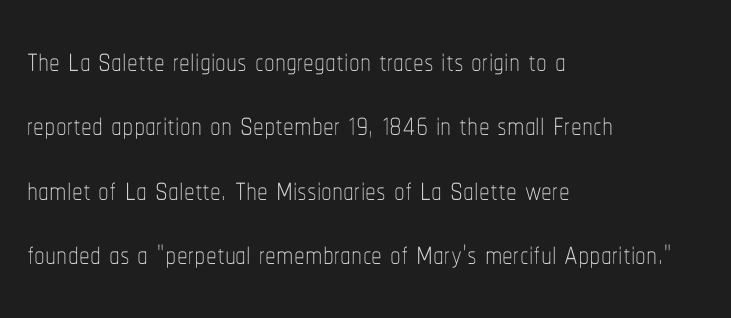
Does the copy run flush right? No — it runs flush left. No letter is thick-stroked: the sample isn't bold. Descenders hang freely into open space. Between one letter and the next there's only the usual sliver of space. Note the varied advance widths — an 'i' is clearly narrower than an 'm'. Designer's note — italics off, roman on.
